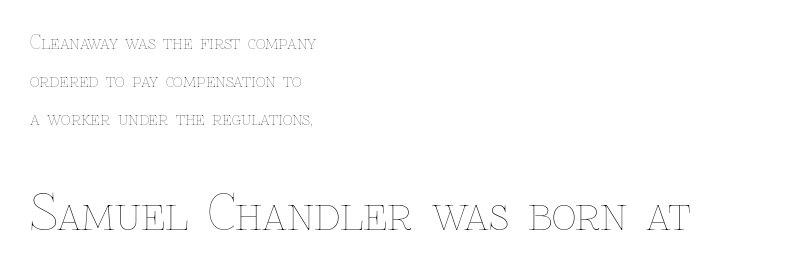
Glyph-to-glyph distance matches everyday printed text. Posture: vertical. Here the second block reads like a headline and the first like body copy. Leading is clearly above the norm, producing a sparse column.
